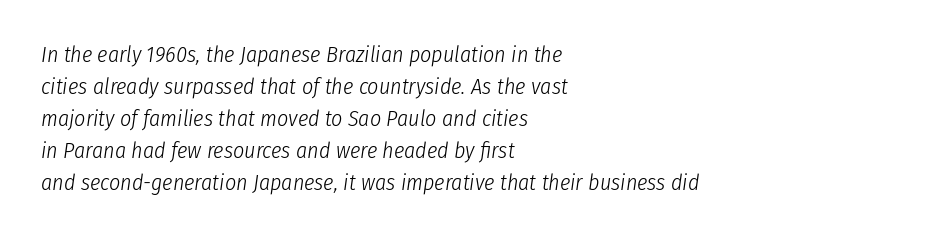
{"italic": "yes", "lean": "right", "slant_degrees": 8, "bold": "no", "underline": "no", "align": "left", "line_spacing": "normal", "line_spacing_ratio": 1.45, "letter_spacing": "normal", "letter_spacing_em": 0.0, "glyph_px": 22}
